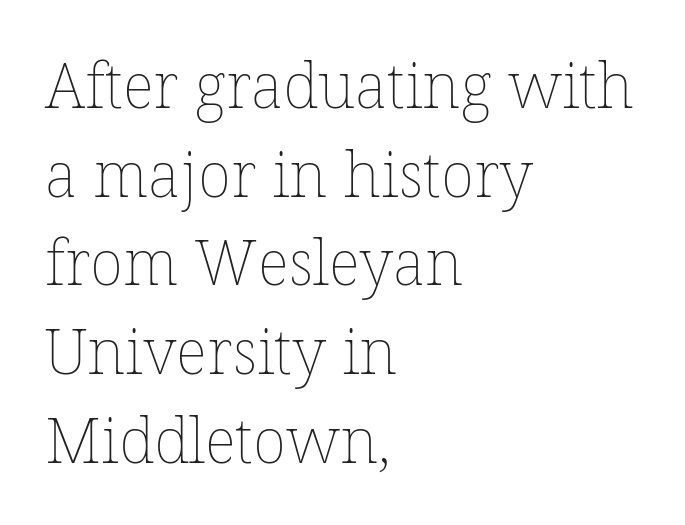
{"italic": "no", "bold": "no", "weight": "thin", "width": "normal", "stroke_contrast": "low", "x_height": "medium", "monospaced": "no", "underline": "no", "align": "left", "line_spacing": "normal", "line_spacing_ratio": 1.43, "letter_spacing": "normal", "letter_spacing_em": 0.0, "glyph_px": 62}
